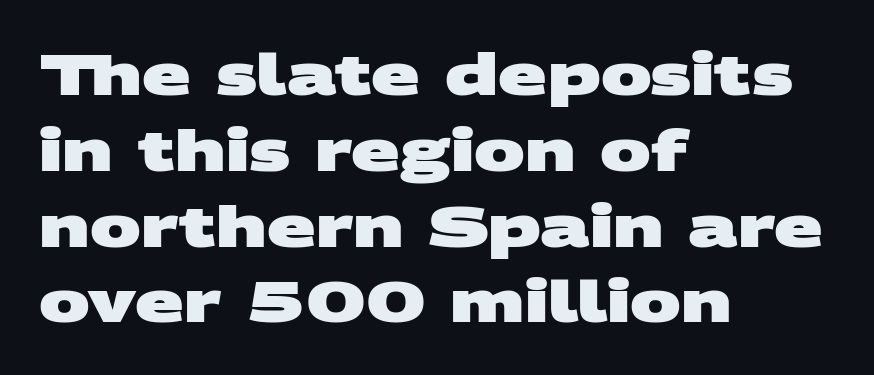
{"serif": "no", "bold": "yes", "weight": "heavy", "width": "wide", "stroke_contrast": "medium", "x_height": "large", "monospaced": "no", "underline": "no", "align": "left", "line_spacing": "normal", "line_spacing_ratio": 1.33, "letter_spacing": "normal", "letter_spacing_em": 0.0, "glyph_px": 57}
